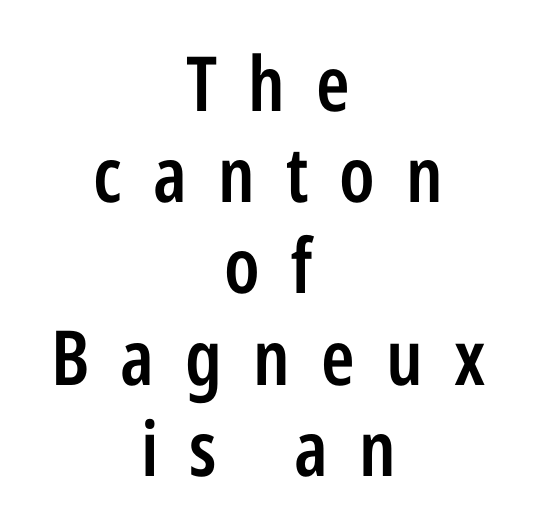
Q: Is the text bold? A: Semi-bold.
Q: Is the text italic (slanted)? A: No, it is upright.
Q: Is the typeface a serif or a sans-serif typeface? A: Sans-serif.
Q: Is the text underlined? A: No.
Q: How is the paragraph aligned? A: Centered.
Q: Is the spacing between letters normal or unusually wide? A: Unusually wide.
Q: Width (condensed, normal, or wide)? A: Condensed.
Q: Stroke contrast? A: Low.
Q: x-height? A: Medium.
Q: Monospaced? A: No.
